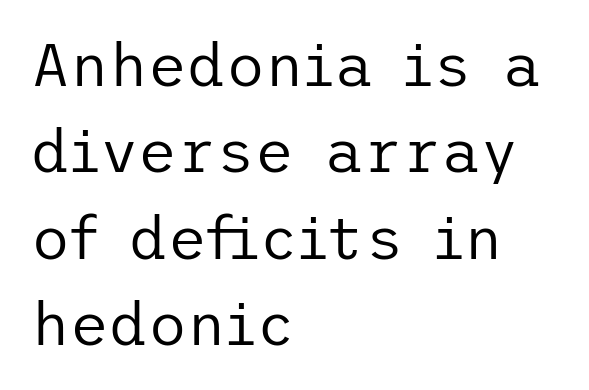
Q: Is the text bold? A: No.
Q: Is the text italic (slanted)? A: No, it is upright.
Q: Is the typeface a serif or a sans-serif typeface? A: Sans-serif.
Q: Is the text underlined? A: No.
Q: How is the paragraph aligned? A: Left-aligned.
Q: Is the spacing between letters normal or unusually wide? A: Normal.
Q: Is the spacing between lines tight, normal or loose? A: Normal.
Q: Width (condensed, normal, or wide)? A: Normal.
Q: Stroke contrast? A: Low.
Q: x-height? A: Medium.
